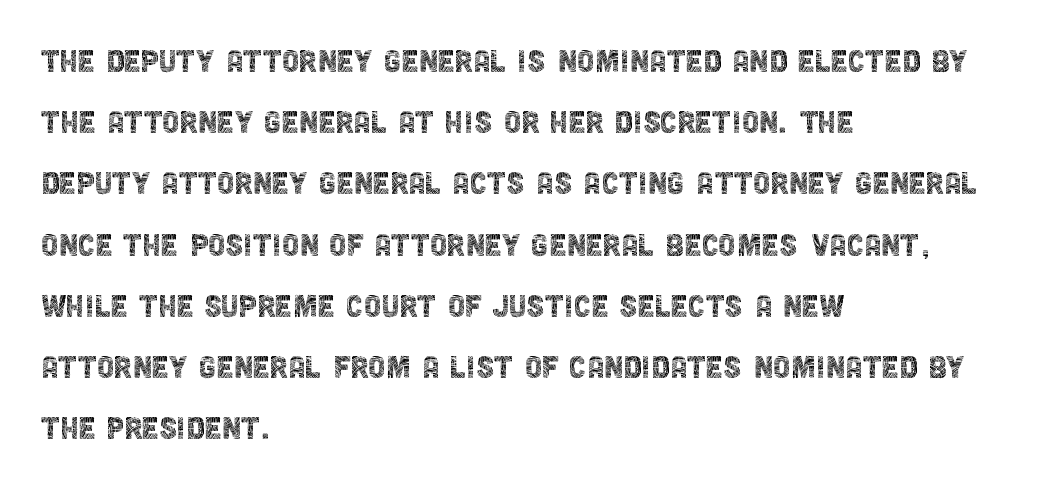
Horizontally, the lines are justified to the leading edge only. Honestly, there is no underline to notice here at all. No italicization has been applied; the sample stays upright. In terms of letterform style, serifs are entirely absent. These glyphs show unthickened strokes, regular width or finer. Caption: standard tracking, unaltered.
